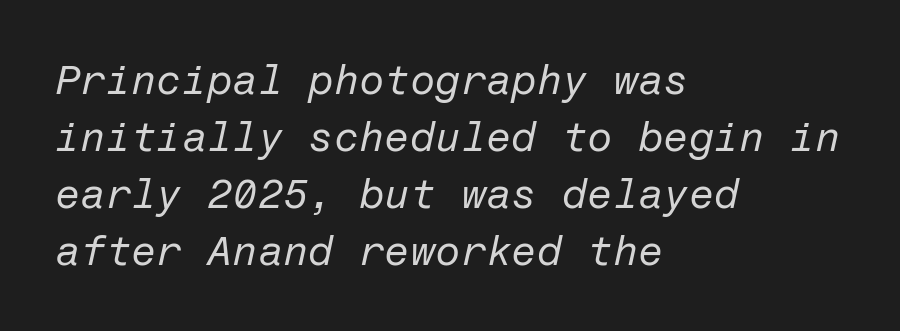
Q: Is the text bold? A: No.
Q: Is the text italic (slanted)? A: Yes, it leans right by about 12 degrees.
Q: Is the text underlined? A: No.
Q: How is the paragraph aligned? A: Left-aligned.
Q: Is the spacing between letters normal or unusually wide? A: Normal.
Q: Is the spacing between lines tight, normal or loose? A: Normal.
Q: Width (condensed, normal, or wide)? A: Normal.
Q: Stroke contrast? A: Low.
Q: x-height? A: Medium.
